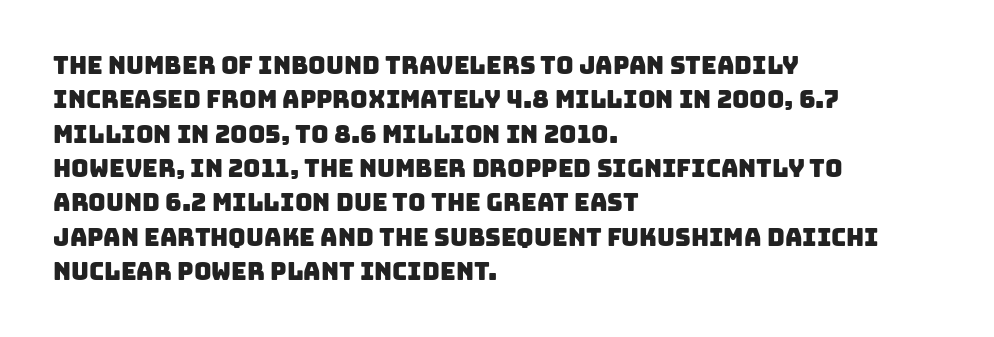
The image shows 24 px text type; set left-aligned, normal line spacing (1.43x), normal letter spacing, not underlined.
